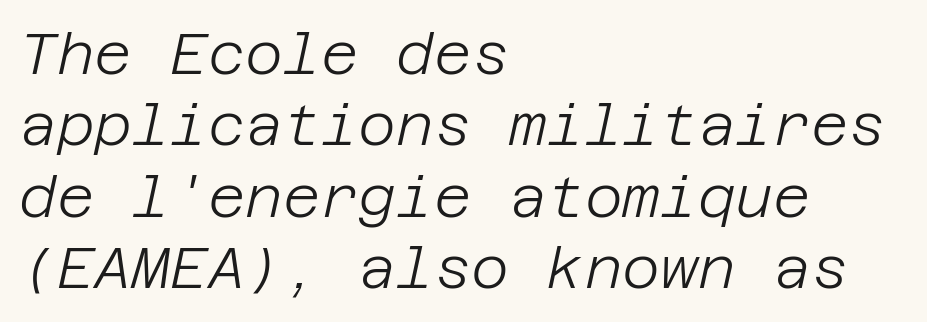
Q: Is the text bold? A: No.
Q: Is the text italic (slanted)? A: Yes, it leans right by about 12 degrees.
Q: Is the text underlined? A: No.
Q: How is the paragraph aligned? A: Left-aligned.
Q: Is the spacing between letters normal or unusually wide? A: Normal.
Q: Width (condensed, normal, or wide)? A: Normal.
Q: Stroke contrast? A: Low.
Q: x-height? A: Large.
